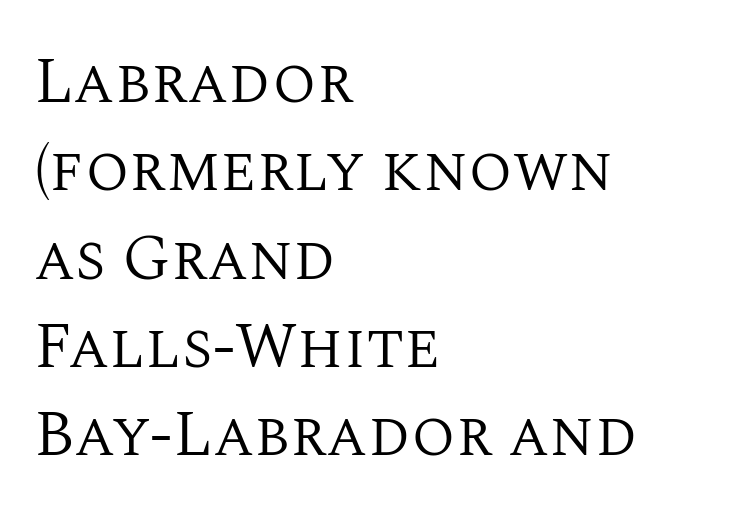
Q: Is the text bold? A: No.
Q: Is the text italic (slanted)? A: No, it is upright.
Q: Is the typeface a serif or a sans-serif typeface? A: Serif.
Q: Is the text underlined? A: No.
Q: How is the paragraph aligned? A: Left-aligned.
Q: Is the spacing between letters normal or unusually wide? A: Normal.
Q: Is the spacing between lines tight, normal or loose? A: Normal.
Q: Width (condensed, normal, or wide)? A: Normal.
Q: Stroke contrast? A: Medium.
Q: x-height? A: Large.
Q: Monospaced? A: No.
